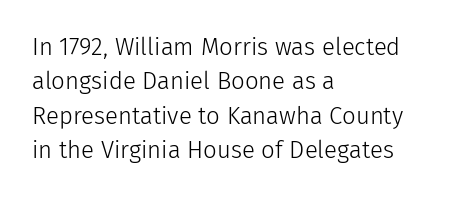
Vertical stems look standard width or narrower in stroke. Default kerning and tracking; the words read as compact shapes. These lines are set flush left with a ragged right edge. The baseline area is clear.
